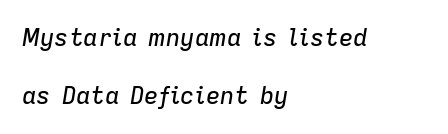
The image shows 24 px text type, italic (leaning right); set left-aligned, loose line spacing (2.42x), normal letter spacing, not underlined.
